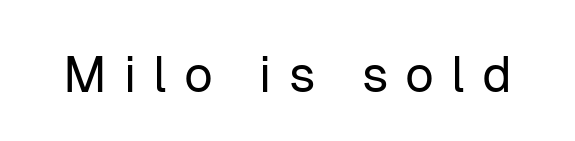
{"serif": "no", "italic": "no", "bold": "no", "weight": "regular", "width": "normal", "stroke_contrast": "low", "x_height": "medium", "monospaced": "no", "underline": "no", "letter_spacing": "wide", "letter_spacing_em": 0.34, "glyph_px": 50}
